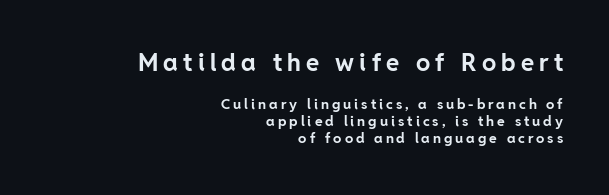
The image shows 24 px bold type, upright; set right-aligned, line spacing 1.21x, unusually wide letter spacing (+0.21 em), not underlined; the first (top) block is 1.71x larger.
